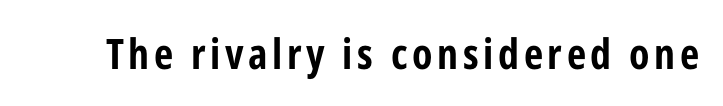
{"serif": "no", "italic": "no", "bold": "yes", "weight": "bold", "width": "condensed", "stroke_contrast": "low", "x_height": "medium", "monospaced": "no", "underline": "no", "glyph_px": 42}
